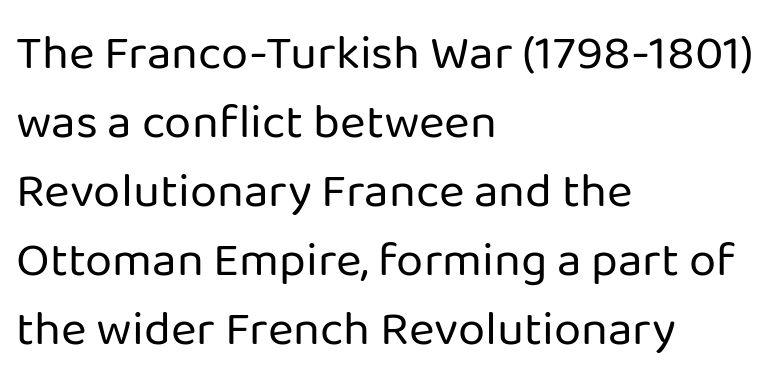
{"serif": "no", "italic": "no", "bold": "no", "weight": "regular", "width": "normal", "stroke_contrast": "low", "x_height": "medium", "monospaced": "no", "underline": "no", "align": "left", "line_spacing": "normal", "line_spacing_ratio": 1.41, "letter_spacing": "normal", "letter_spacing_em": 0.0, "glyph_px": 49}
